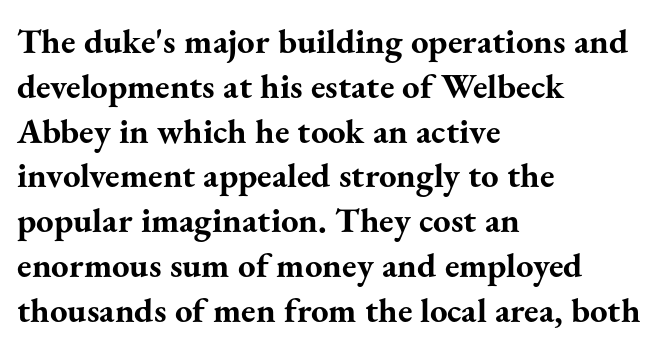
Heavy, bold letterforms. No extra tracking has been applied to these lines. This sample uses a serif face. Posture: upright roman. Notice how descenders clear the ascenders below comfortably — that's standard leading.
